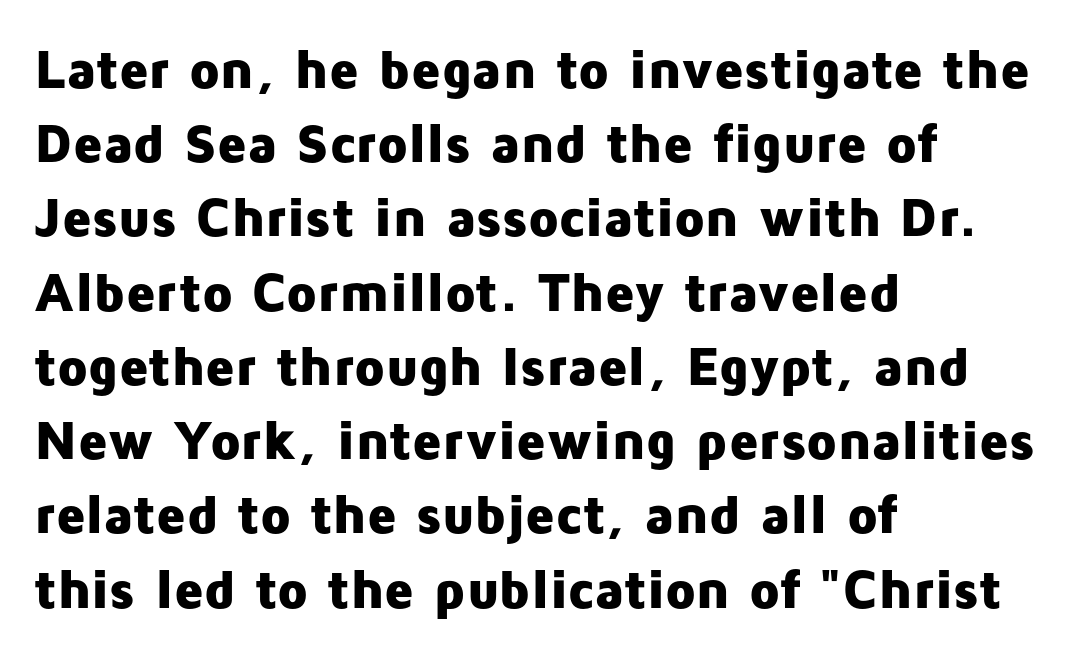
{"serif": "no", "italic": "no", "bold": "yes", "weight": "heavy", "width": "normal", "stroke_contrast": "low", "x_height": "medium", "monospaced": "no", "underline": "no", "align": "left", "line_spacing": "normal", "line_spacing_ratio": 1.35, "letter_spacing": "normal", "letter_spacing_em": 0.0, "glyph_px": 55}
